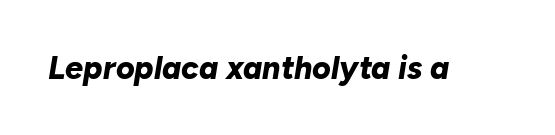
In terms of letterspacing, this is plain default setting. Letters rest on an invisible, unmarked baseline. These lines are rendered in a variable-pitch font. The text carries the slant typical of an italic or oblique font. Each glyph is drawn with heavy, bold strokes.
